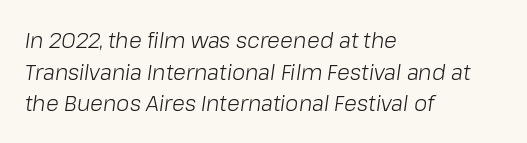
Honestly, the letter spacing is just normal — you wouldn't notice it. Leading matches the norm, producing a regular column. No letter is thick-stroked: the sample isn't bold. Posture: slanted.
